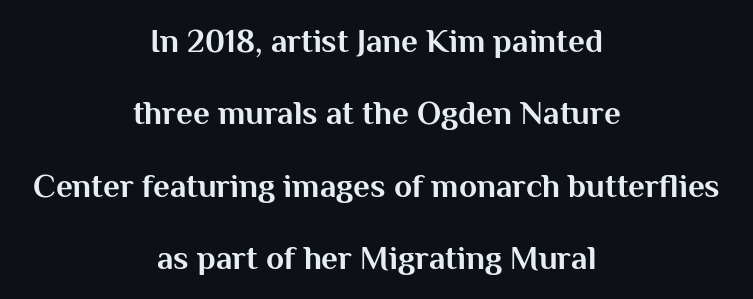
Line spacing here is loose. Centered paragraph, ragged on both sides. Quick note: not italic, upright. What stands out about the letter spacing? Nothing — it is the standard amount. Stroke terminals: plain, sans-serif. Its strokes are broad and dark, the hallmark of bold type.
